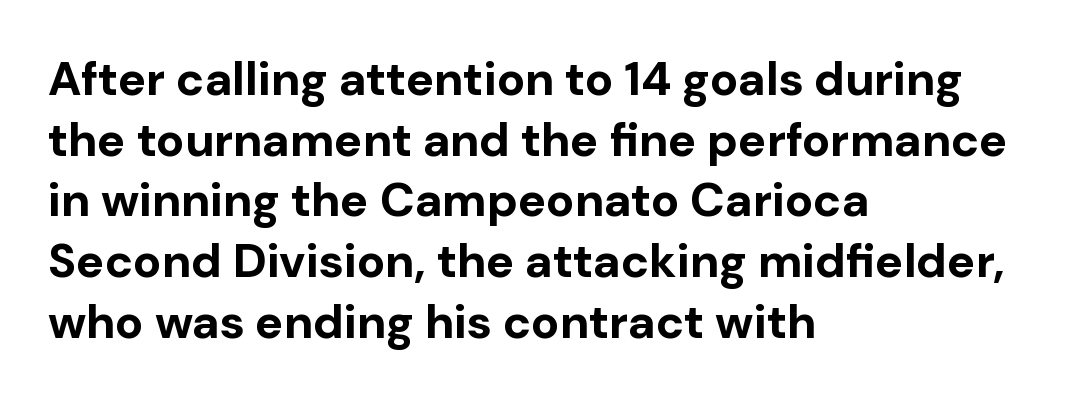
Is the type bold? Yes — the strokes are clearly thick and heavy. The space beneath each line is pristine and unruled. Proportional: the letters do not fall into vertical columns. This rendering leaves character spacing at its baseline value. The leading is moderate, giving the passage an even texture.
